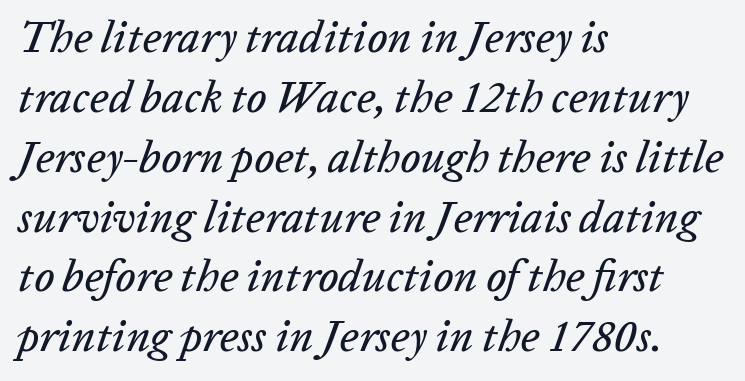
{"italic": "yes", "lean": "right", "slant_degrees": 20, "width": "normal", "stroke_contrast": "low", "x_height": "medium", "monospaced": "no", "underline": "no", "align": "left", "line_spacing": "normal", "line_spacing_ratio": 1.36, "letter_spacing": "normal", "letter_spacing_em": 0.0, "glyph_px": 44}
